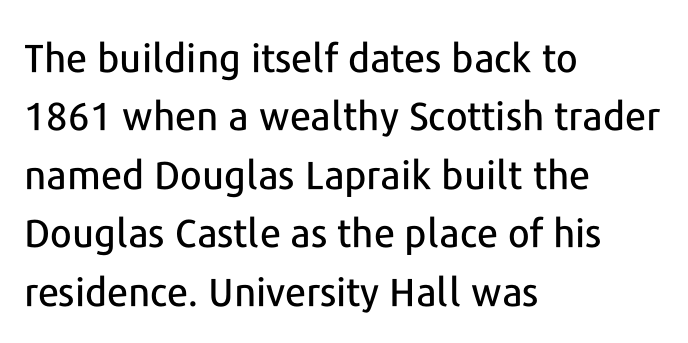
Q: Is the text italic (slanted)? A: No, it is upright.
Q: Is the typeface a serif or a sans-serif typeface? A: Sans-serif.
Q: Is the text underlined? A: No.
Q: How is the paragraph aligned? A: Left-aligned.
Q: Is the spacing between letters normal or unusually wide? A: Normal.
Q: Is the spacing between lines tight, normal or loose? A: Normal.
Q: Width (condensed, normal, or wide)? A: Normal.
Q: Stroke contrast? A: Low.
Q: x-height? A: Medium.
Q: Monospaced? A: No.
